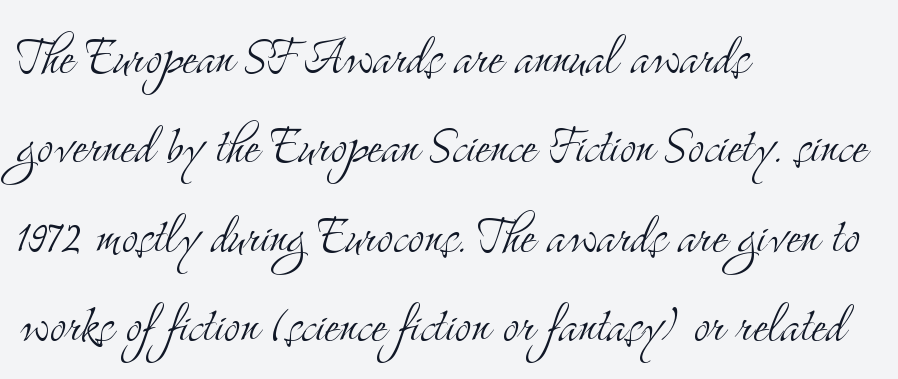
Q: Is the text bold? A: No.
Q: Is the text italic (slanted)? A: Yes.
Q: Is the typeface a serif or a sans-serif typeface? A: Serif.
Q: Is the text underlined? A: No.
Q: How is the paragraph aligned? A: Left-aligned.
Q: Is the spacing between letters normal or unusually wide? A: Normal.
Q: Is the spacing between lines tight, normal or loose? A: Normal.
Q: Width (condensed, normal, or wide)? A: Condensed.
Q: Stroke contrast? A: Medium.
Q: x-height? A: Small.
Q: Monospaced? A: No.
